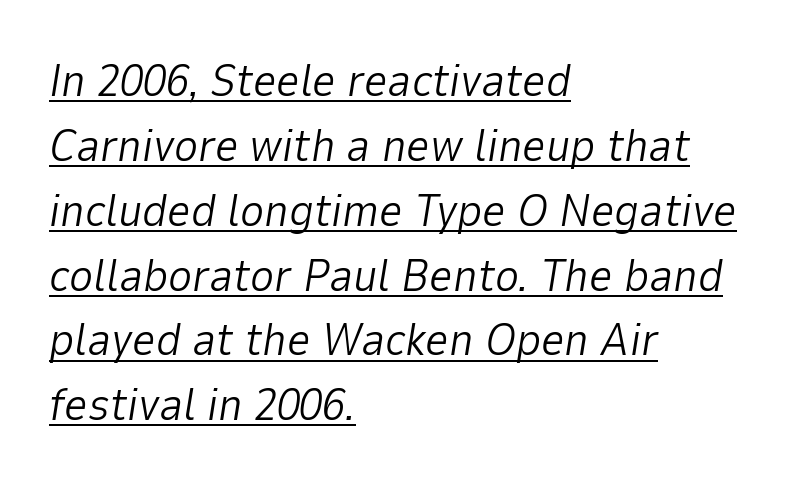
Q: Is the text bold? A: No.
Q: Is the text italic (slanted)? A: Yes, it leans right by about 9 degrees.
Q: Is the text underlined? A: Yes.
Q: How is the paragraph aligned? A: Left-aligned.
Q: Is the spacing between letters normal or unusually wide? A: Normal.
Q: Is the spacing between lines tight, normal or loose? A: Normal.
Q: Width (condensed, normal, or wide)? A: Normal.
Q: Stroke contrast? A: Low.
Q: x-height? A: Medium.
Q: Monospaced? A: No.
